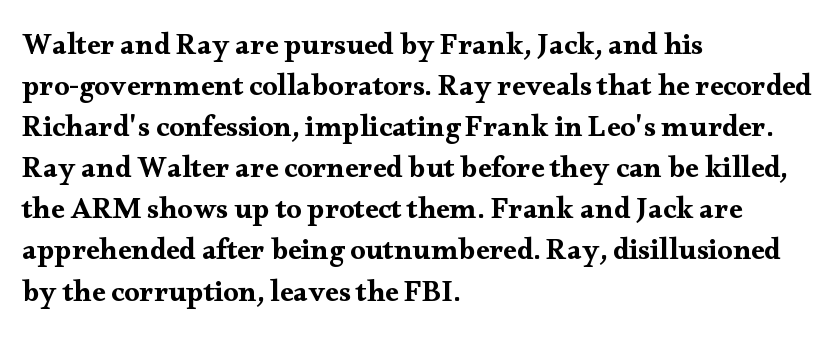
The characters display serif detailing at their extremities. Do the letters lean? They stand straight. Character widths vary here, with narrow letters taking less room than wide ones. The tracking reads as untouched default to a designer's eye.
